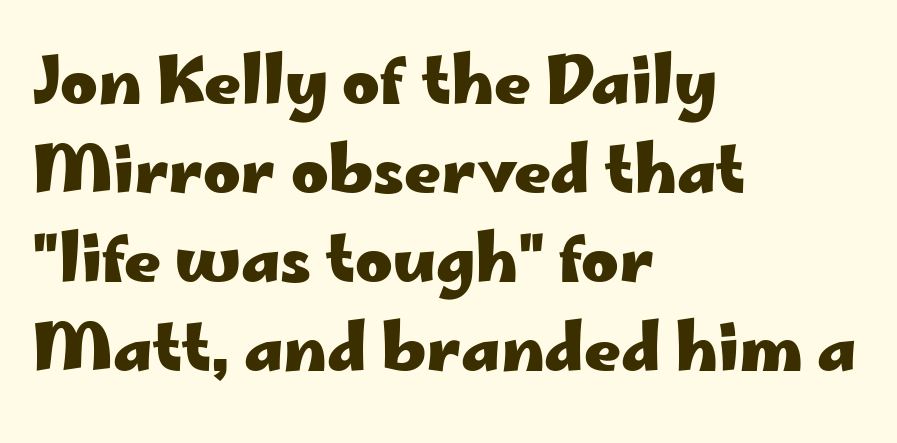
Q: Is the text bold? A: Yes.
Q: Is the text italic (slanted)? A: No, it is upright.
Q: Is the typeface a serif or a sans-serif typeface? A: Sans-serif.
Q: Is the text underlined? A: No.
Q: How is the paragraph aligned? A: Left-aligned.
Q: Is the spacing between letters normal or unusually wide? A: Normal.
Q: Is the spacing between lines tight, normal or loose? A: Normal.
Q: Width (condensed, normal, or wide)? A: Wide.
Q: Stroke contrast? A: Low.
Q: x-height? A: Small.
Q: Monospaced? A: No.
